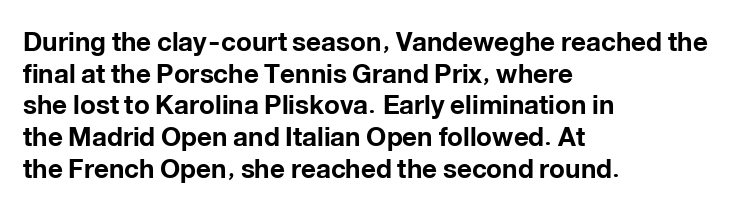
Q: Is the text bold? A: Yes.
Q: Is the text italic (slanted)? A: No, it is upright.
Q: Is the text underlined? A: No.
Q: How is the paragraph aligned? A: Left-aligned.
Q: Is the spacing between letters normal or unusually wide? A: Normal.
